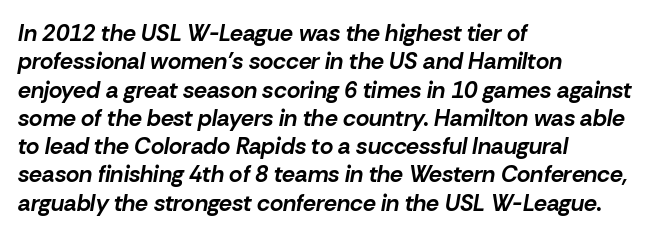
The image shows 23 px bold type, italic (leaning right); set left-aligned, line spacing 1.23x, normal letter spacing, not underlined.
